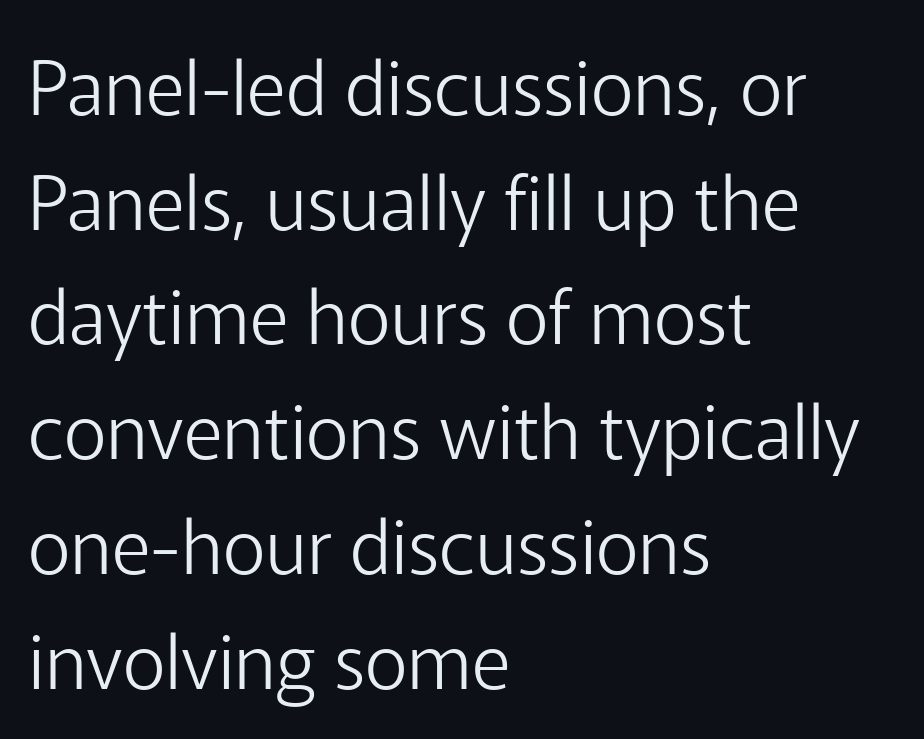
{"serif": "no", "italic": "no", "bold": "no", "weight": "light", "width": "normal", "stroke_contrast": "low", "x_height": "medium", "monospaced": "no", "underline": "no", "align": "left", "line_spacing": "normal", "line_spacing_ratio": 1.53, "letter_spacing": "normal", "letter_spacing_em": 0.0, "glyph_px": 75}
